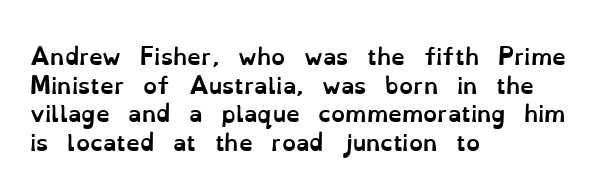
{"italic": "no", "bold": "yes", "underline": "no", "align": "left", "line_spacing": "normal", "line_spacing_ratio": 1.3, "letter_spacing": "normal", "letter_spacing_em": 0.0, "glyph_px": 22}
